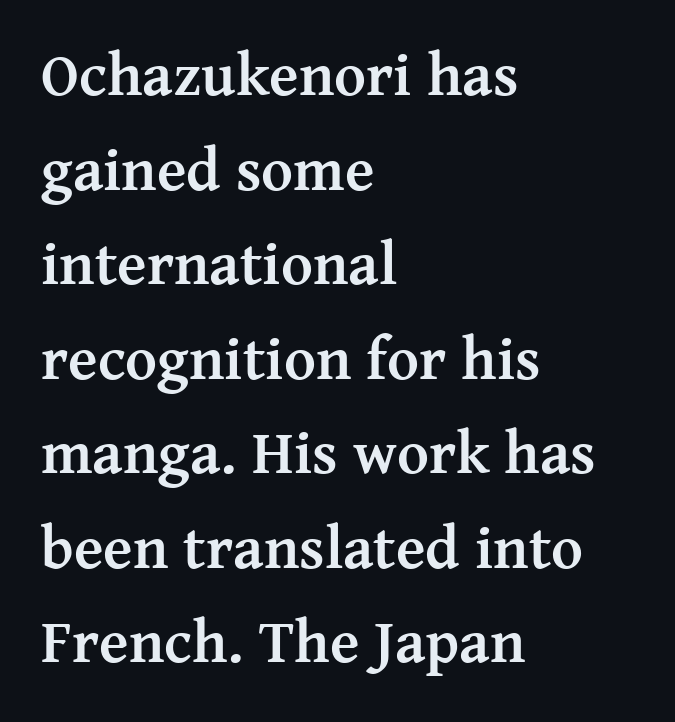
Q: Is the text bold? A: Yes.
Q: Is the text italic (slanted)? A: No, it is upright.
Q: Is the typeface a serif or a sans-serif typeface? A: Serif.
Q: Is the text underlined? A: No.
Q: How is the paragraph aligned? A: Left-aligned.
Q: Is the spacing between letters normal or unusually wide? A: Normal.
Q: Is the spacing between lines tight, normal or loose? A: Normal.
Q: Width (condensed, normal, or wide)? A: Normal.
Q: Stroke contrast? A: Medium.
Q: x-height? A: Medium.
Q: Monospaced? A: No.
